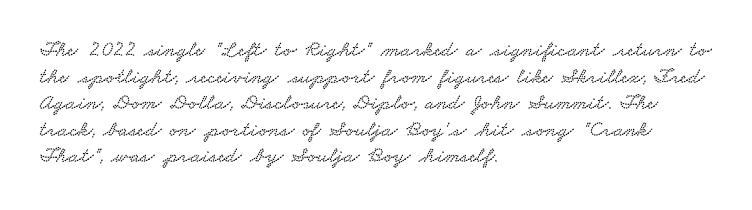
The image shows 22 px text type; set left-aligned, line spacing 1.21x, normal letter spacing, not underlined.
